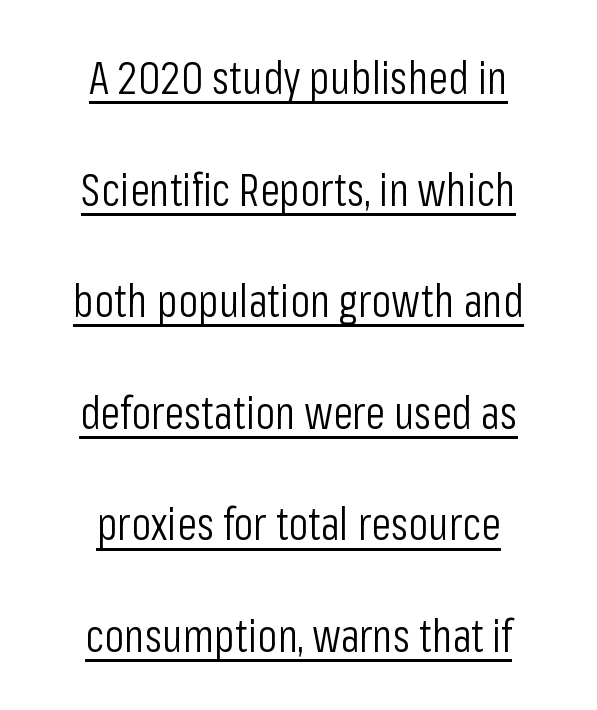
{"serif": "no", "italic": "no", "bold": "no", "weight": "light", "width": "condensed", "stroke_contrast": "low", "x_height": "medium", "monospaced": "no", "underline": "yes", "align": "center", "line_spacing": "loose", "line_spacing_ratio": 2.48, "letter_spacing": "normal", "letter_spacing_em": 0.0, "glyph_px": 45}
